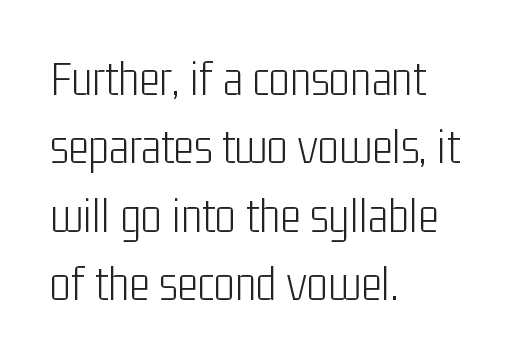
Q: Is the text bold? A: No.
Q: Is the text italic (slanted)? A: No, it is upright.
Q: Is the typeface a serif or a sans-serif typeface? A: Sans-serif.
Q: Is the text underlined? A: No.
Q: How is the paragraph aligned? A: Left-aligned.
Q: Is the spacing between letters normal or unusually wide? A: Normal.
Q: Is the spacing between lines tight, normal or loose? A: Normal.
Q: Width (condensed, normal, or wide)? A: Condensed.
Q: Stroke contrast? A: Low.
Q: x-height? A: Medium.
Q: Monospaced? A: No.
